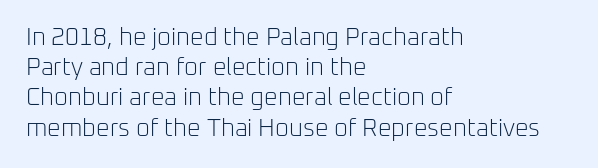
The weight would be labelled regular, book, light, or lighter still. Every stem runs plumb, perpendicular to the baseline. Descender tails drop into unmarked territory. One glance says typical: line gaps are just what's usual.
